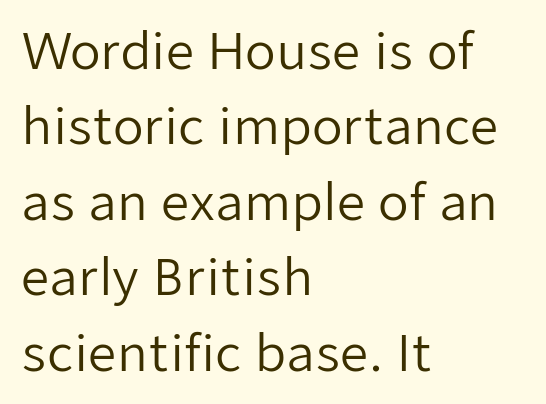
Q: Is the text bold? A: No.
Q: Is the text italic (slanted)? A: No, it is upright.
Q: Is the typeface a serif or a sans-serif typeface? A: Sans-serif.
Q: Is the text underlined? A: No.
Q: How is the paragraph aligned? A: Left-aligned.
Q: Is the spacing between letters normal or unusually wide? A: Normal.
Q: Is the spacing between lines tight, normal or loose? A: Normal.
Q: Width (condensed, normal, or wide)? A: Normal.
Q: Stroke contrast? A: Low.
Q: x-height? A: Medium.
Q: Monospaced? A: No.
